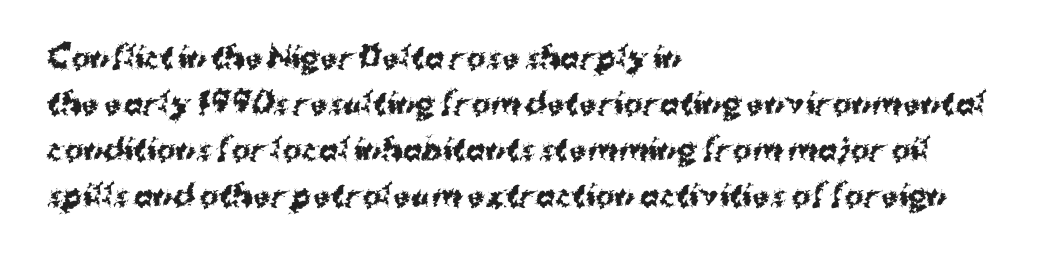
Q: Is the text bold? A: Yes.
Q: Is the text italic (slanted)? A: Yes.
Q: Is the typeface a serif or a sans-serif typeface? A: Sans-serif.
Q: Is the text underlined? A: No.
Q: How is the paragraph aligned? A: Left-aligned.
Q: Is the spacing between letters normal or unusually wide? A: Normal.
Q: Is the spacing between lines tight, normal or loose? A: Normal.
Q: Width (condensed, normal, or wide)? A: Normal.
Q: Stroke contrast? A: Medium.
Q: x-height? A: Medium.
Q: Monospaced? A: No.
